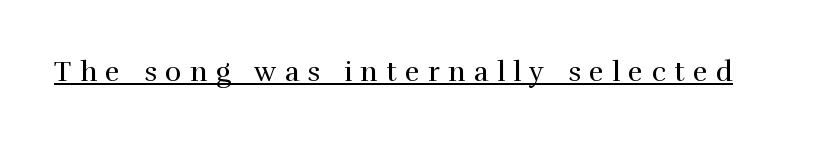
Q: Is the text bold? A: No.
Q: Is the text italic (slanted)? A: No, it is upright.
Q: Is the typeface a serif or a sans-serif typeface? A: Serif.
Q: Is the text underlined? A: Yes.
Q: Is the spacing between letters normal or unusually wide? A: Unusually wide.
Q: Width (condensed, normal, or wide)? A: Normal.
Q: Stroke contrast? A: High.
Q: x-height? A: Medium.
Q: Monospaced? A: No.
